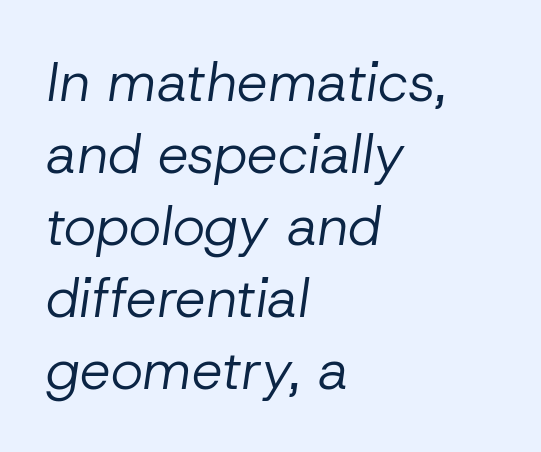
The image shows 55 px regular-weight type, italic (leaning right); set left-aligned, normal line spacing (1.31x), normal letter spacing, not underlined; low stroke contrast and a medium x-height.
